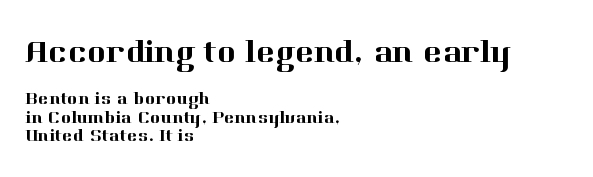
Q: Is the text italic (slanted)? A: No, it is upright.
Q: Is the typeface a serif or a sans-serif typeface? A: Serif.
Q: Is the text underlined? A: No.
Q: How is the paragraph aligned? A: Left-aligned.
Q: Is the spacing between letters normal or unusually wide? A: Normal.
Q: Is the spacing between lines tight, normal or loose? A: Tight.
Q: Which block of text is set in a larger size, the first (top) or the second (bottom)? A: The first (top) one.
Q: Width (condensed, normal, or wide)? A: Normal.
Q: Stroke contrast? A: High.
Q: x-height? A: Medium.
Q: Monospaced? A: No.
